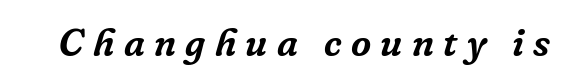
The image shows 39 px serif type, italic (leaning right); set unusually wide letter spacing (+0.24 em), not underlined; low stroke contrast and a medium x-height.
